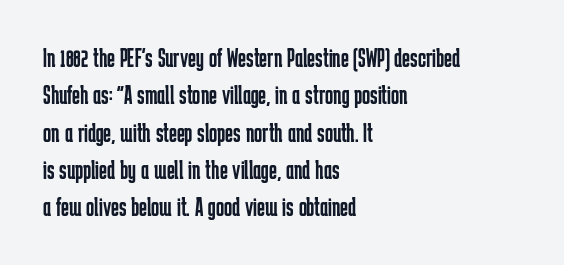
Interline gaps are of average width in this sample. Inter-character spacing is left at the font's built-in metrics. If you drew a line through each stem, it would be perfectly vertical. Words float on clear page, feet unadorned. Each line starts at the same left margin while the right side varies.
